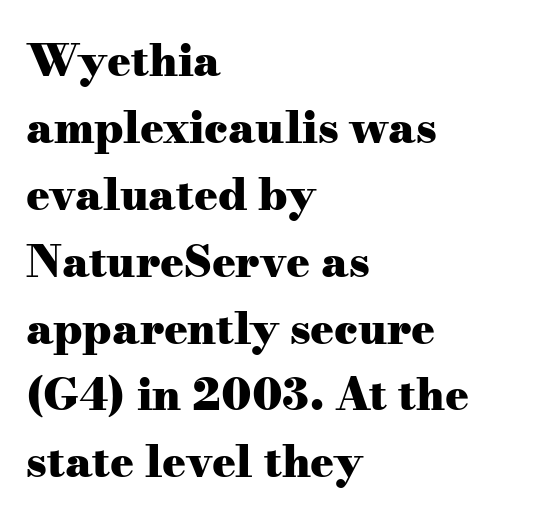
The image shows 44 px heavy, wide serif type, upright; set left-aligned, normal line spacing (1.52x), normal letter spacing, not underlined; medium stroke contrast and a small x-height.
